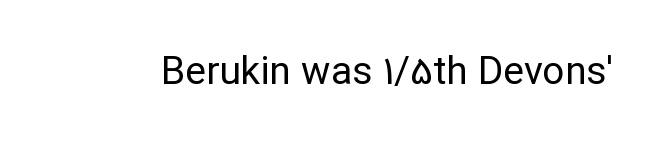
Q: Is the text bold? A: No.
Q: Is the text italic (slanted)? A: No, it is upright.
Q: Is the typeface a serif or a sans-serif typeface? A: Sans-serif.
Q: Is the text underlined? A: No.
Q: Is the spacing between letters normal or unusually wide? A: Normal.
Q: Width (condensed, normal, or wide)? A: Normal.
Q: Stroke contrast? A: Low.
Q: x-height? A: Medium.
Q: Monospaced? A: No.
